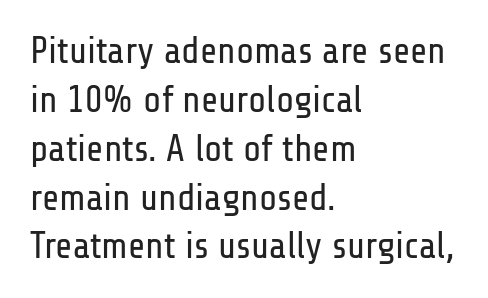
Q: Is the text bold? A: No.
Q: Is the text italic (slanted)? A: No, it is upright.
Q: Is the typeface a serif or a sans-serif typeface? A: Sans-serif.
Q: Is the text underlined? A: No.
Q: How is the paragraph aligned? A: Left-aligned.
Q: Is the spacing between letters normal or unusually wide? A: Normal.
Q: Is the spacing between lines tight, normal or loose? A: Normal.
Q: Width (condensed, normal, or wide)? A: Condensed.
Q: Stroke contrast? A: Low.
Q: x-height? A: Medium.
Q: Monospaced? A: No.
